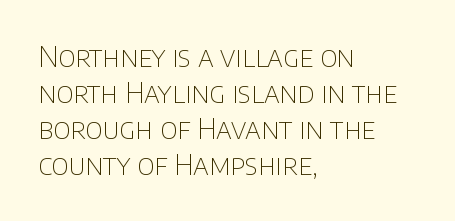
The leading is moderate, giving the passage an even texture. Glance below the letters and you will spot only blank space. The letters stand straight up with perfectly vertical stems. Is this a sans? Yes — the strokes have no serifs. Standard letterfit; no display-style spreading of the glyphs. This sample has the flowing, uneven cadence of proportional lettering.
